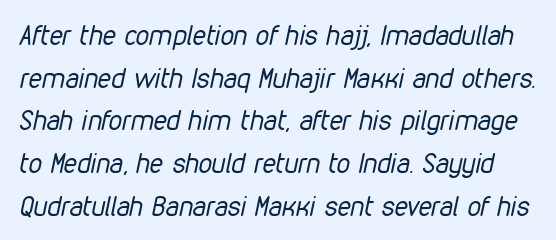
Q: Is the text bold? A: No.
Q: Is the text italic (slanted)? A: Yes, it leans right by about 12 degrees.
Q: Is the text underlined? A: No.
Q: Is the spacing between letters normal or unusually wide? A: Normal.
Q: Is the spacing between lines tight, normal or loose? A: Normal.
